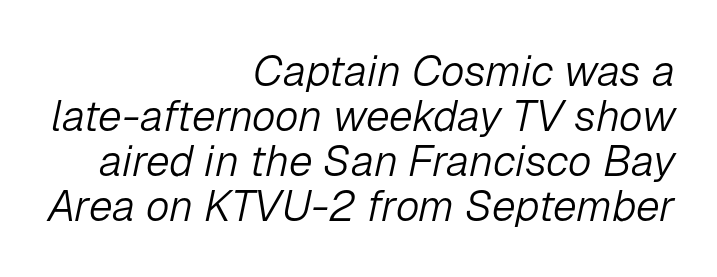
Notice how the stems are inclined rather than vertical — that's the hallmark of italics. Line spacing here is tight. Unbolded letterforms with no extra heft. Is this a fixed-width face? No — the glyphs have proportional, varying widths. The baseline area is clear.
